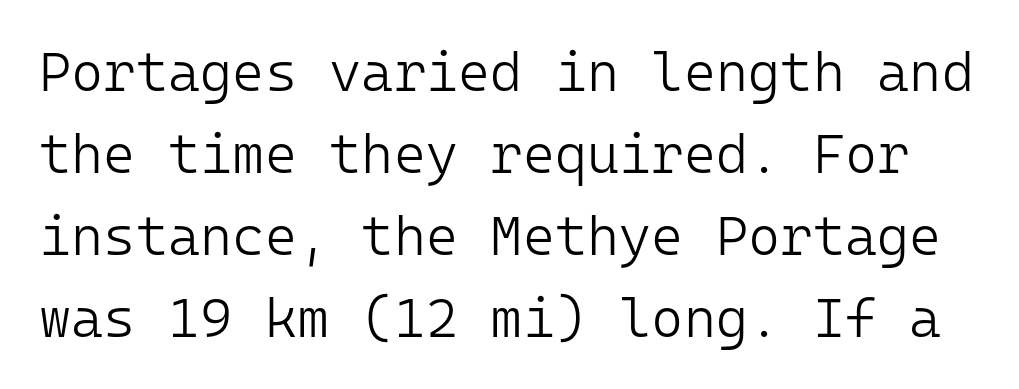
{"serif": "no", "italic": "no", "bold": "no", "weight": "light", "width": "normal", "stroke_contrast": "low", "x_height": "medium", "monospaced": "yes", "underline": "no", "line_spacing": "normal", "line_spacing_ratio": 1.49, "letter_spacing": "normal", "letter_spacing_em": 0.0, "glyph_px": 55}
